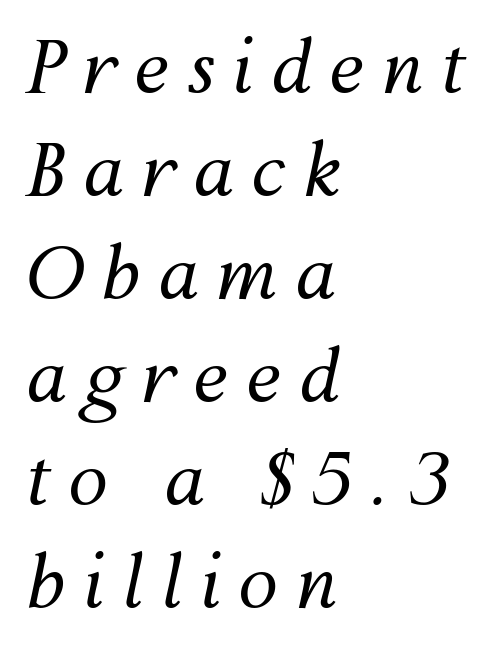
The image shows 72 px regular-weight type, italic (leaning right); set left-aligned, normal line spacing (1.43x), unusually wide letter spacing (+0.24 em), not underlined; medium stroke contrast and a medium x-height.
